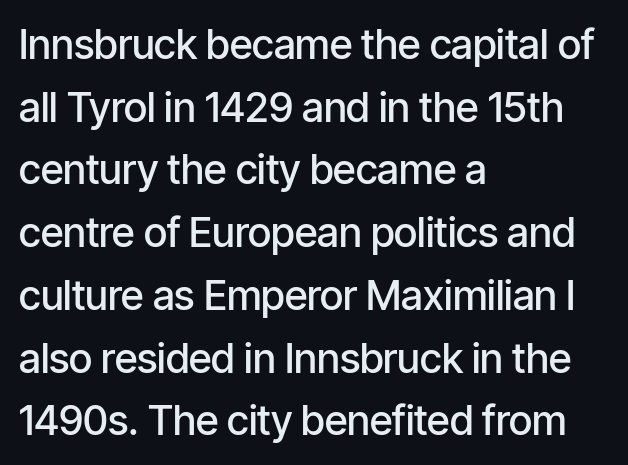
{"serif": "no", "italic": "no", "bold": "semi", "weight": "semibold", "width": "condensed", "stroke_contrast": "low", "x_height": "medium", "monospaced": "no", "underline": "no", "align": "left", "line_spacing": "normal", "line_spacing_ratio": 1.53, "letter_spacing": "normal", "letter_spacing_em": 0.0, "glyph_px": 41}
